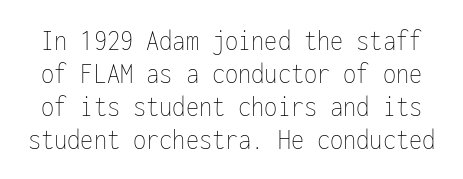
{"italic": "no", "bold": "no", "weight": "thin", "width": "condensed", "stroke_contrast": "low", "x_height": "medium", "monospaced": "yes", "underline": "no", "line_spacing": "tight", "line_spacing_ratio": 1.1, "letter_spacing": "normal", "letter_spacing_em": 0.0, "glyph_px": 30}
